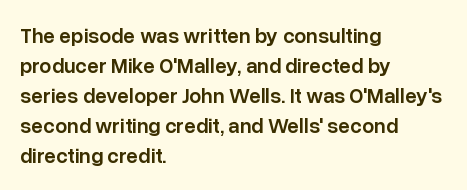
{"italic": "no", "bold": "semi", "underline": "no", "align": "left", "line_spacing": "normal", "line_spacing_ratio": 1.43, "letter_spacing": "normal", "letter_spacing_em": 0.0, "glyph_px": 21}
